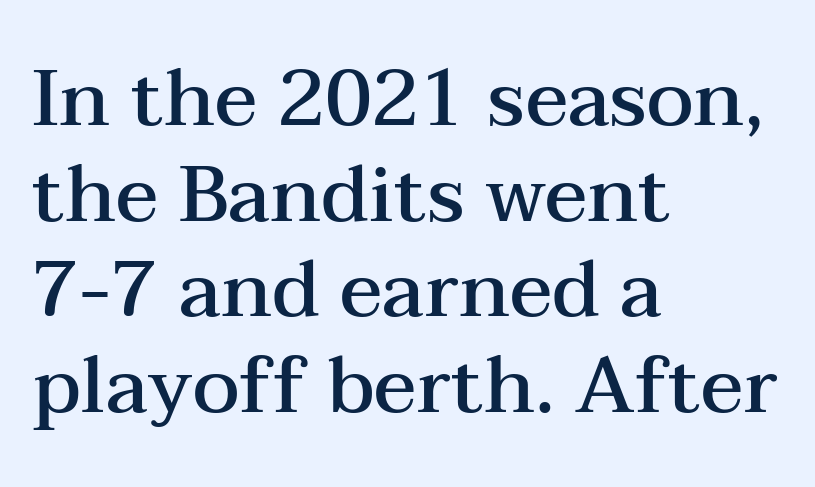
The image shows 79 px semibold, wide serif type, upright; set left-aligned, line spacing 1.21x, normal letter spacing, not underlined; medium stroke contrast and a medium x-height.
